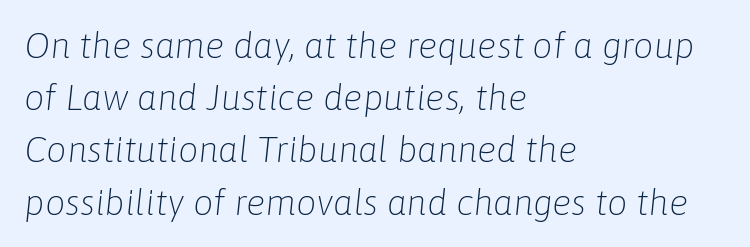
The image shows 36 px light type, italic (leaning right); set left-aligned, normal line spacing (1.45x), normal letter spacing, not underlined; low stroke contrast and a medium x-height.
